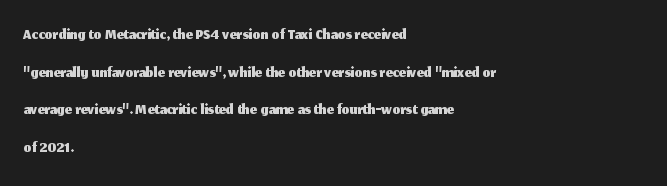
{"italic": "no", "underline": "no", "align": "left", "line_spacing": "normal", "line_spacing_ratio": 1.51, "letter_spacing": "normal", "letter_spacing_em": 0.0, "glyph_px": 25}
